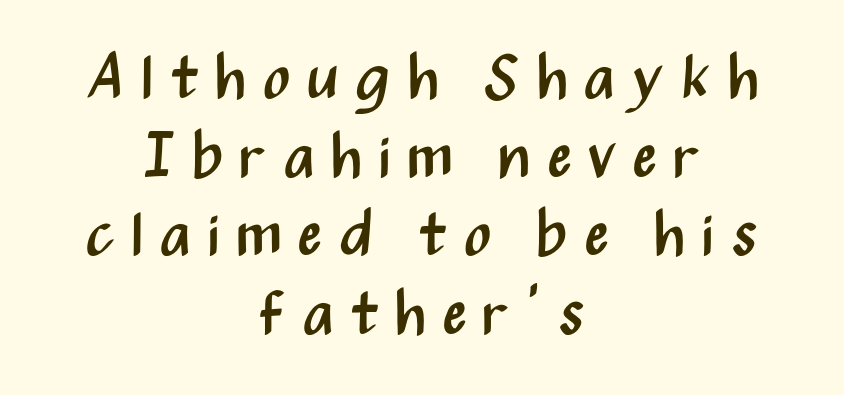
The rag falls on both sides of this text block equally. Varying glyph widths throughout — classic text-font behaviour. The glyphs are unaccompanied by any horizontal stroke below them. Does the type have serifs? No, each stem ends abruptly.
